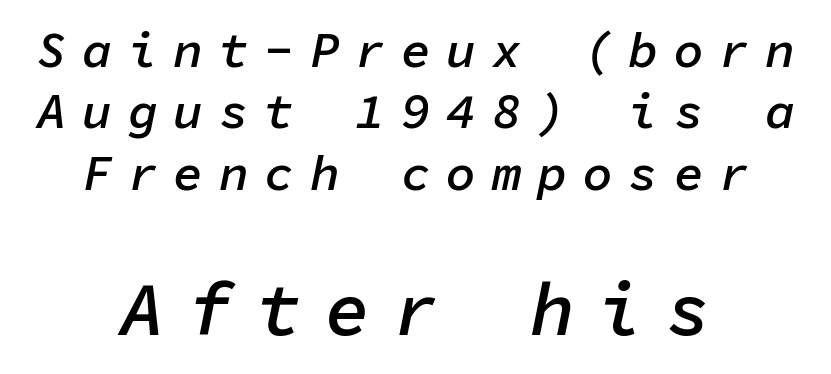
The image shows 75 px semibold type, italic (leaning right), monospaced; set centered, line spacing 1.23x, unusually wide letter spacing (+0.31 em), not underlined; the second (bottom) block is 1.5x larger; low stroke contrast and a medium x-height.
